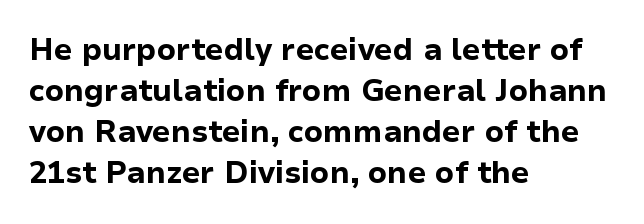
{"serif": "no", "italic": "no", "bold": "yes", "weight": "bold", "width": "normal", "stroke_contrast": "low", "x_height": "medium", "monospaced": "no", "underline": "no", "align": "left", "line_spacing": "normal", "line_spacing_ratio": 1.37, "letter_spacing": "normal", "letter_spacing_em": 0.0, "glyph_px": 30}
